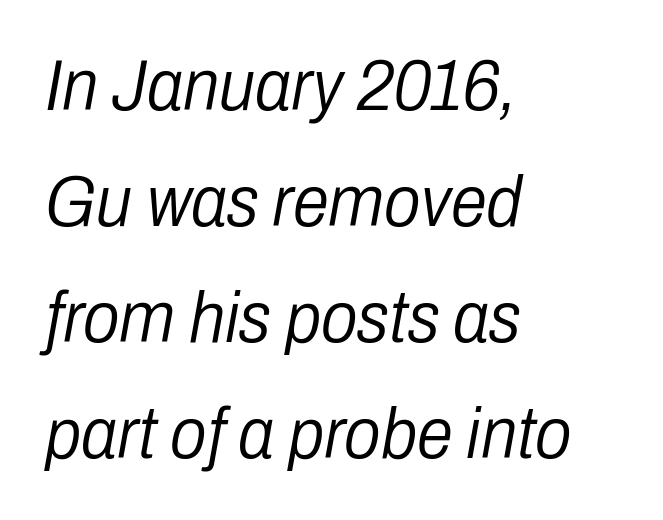
The image shows 73 px light, condensed type, italic (leaning right); set left-aligned, normal line spacing (1.59x), normal letter spacing, not underlined; low stroke contrast and a medium x-height.
